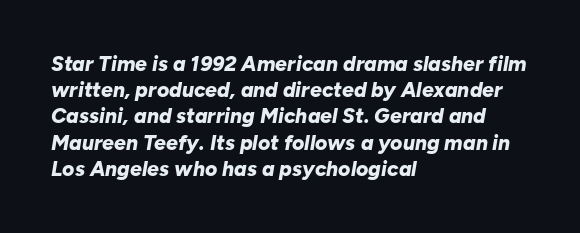
Notice how descenders clear the ascenders below comfortably — that's standard leading. The passage shown is not underscored anywhere. These lines are set flush left with a ragged right edge. Quick note: italic. This is heavy type, rendered in bold.
